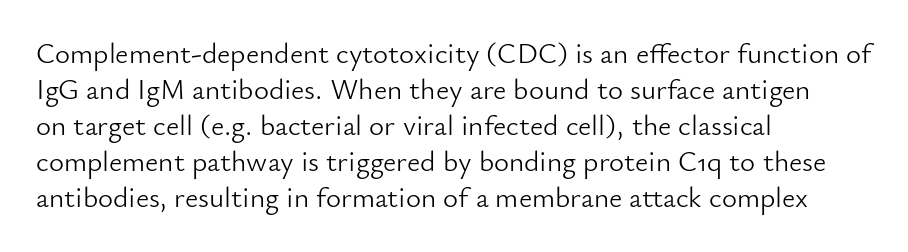
Q: Is the text bold? A: No.
Q: Is the text italic (slanted)? A: No, it is upright.
Q: Is the typeface a serif or a sans-serif typeface? A: Sans-serif.
Q: Is the text underlined? A: No.
Q: How is the paragraph aligned? A: Left-aligned.
Q: Is the spacing between letters normal or unusually wide? A: Normal.
Q: Width (condensed, normal, or wide)? A: Normal.
Q: Stroke contrast? A: Low.
Q: x-height? A: Small.
Q: Monospaced? A: No.
